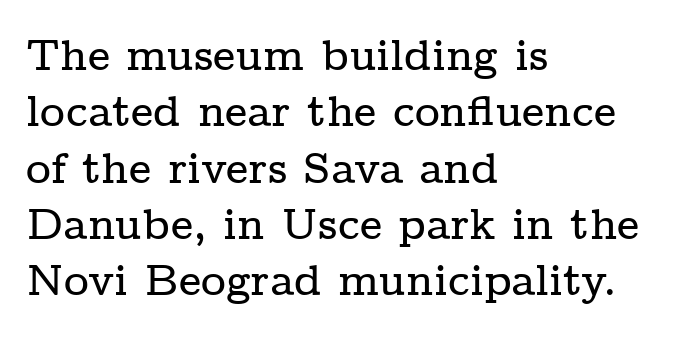
Q: Is the text italic (slanted)? A: No, it is upright.
Q: Is the typeface a serif or a sans-serif typeface? A: Serif.
Q: Is the text underlined? A: No.
Q: How is the paragraph aligned? A: Left-aligned.
Q: Is the spacing between letters normal or unusually wide? A: Normal.
Q: Is the spacing between lines tight, normal or loose? A: Normal.
Q: Width (condensed, normal, or wide)? A: Wide.
Q: Stroke contrast? A: Low.
Q: x-height? A: Medium.
Q: Monospaced? A: No.
